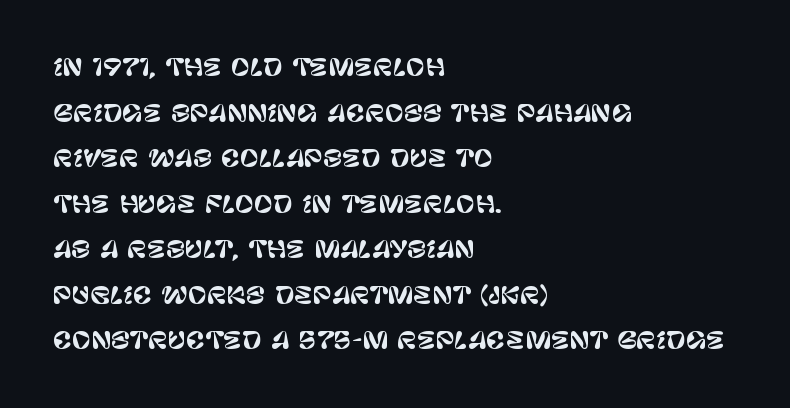
The image shows 23 px text type; set left-aligned, loose line spacing (1.98x), normal letter spacing, not underlined.
